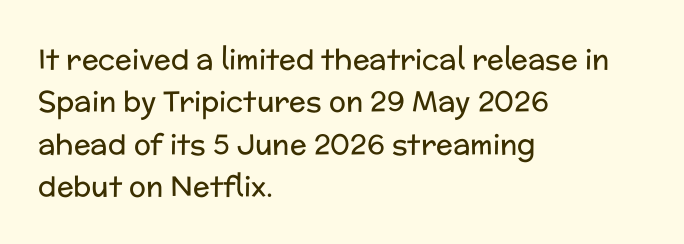
{"serif": "no", "italic": "no", "bold": "no", "weight": "regular", "width": "normal", "stroke_contrast": "low", "x_height": "medium", "monospaced": "no", "underline": "no", "align": "left", "line_spacing": "normal", "line_spacing_ratio": 1.51, "letter_spacing": "normal", "letter_spacing_em": 0.0, "glyph_px": 28}
